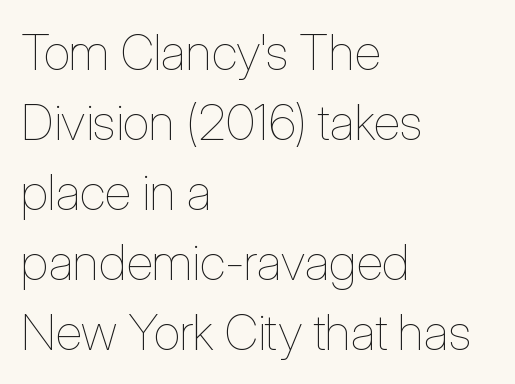
{"italic": "no", "bold": "no", "weight": "thin", "width": "condensed", "stroke_contrast": "low", "x_height": "medium", "monospaced": "no", "underline": "no", "align": "left", "line_spacing": "normal", "line_spacing_ratio": 1.4, "letter_spacing": "normal", "letter_spacing_em": 0.0, "glyph_px": 50}
